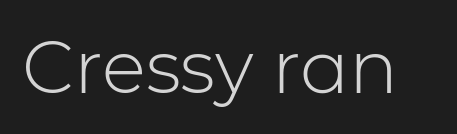
Q: Is the text bold? A: No.
Q: Is the text italic (slanted)? A: No, it is upright.
Q: Is the typeface a serif or a sans-serif typeface? A: Sans-serif.
Q: Is the text underlined? A: No.
Q: Is the spacing between letters normal or unusually wide? A: Normal.
Q: Width (condensed, normal, or wide)? A: Normal.
Q: Stroke contrast? A: Low.
Q: x-height? A: Medium.
Q: Monospaced? A: No.
